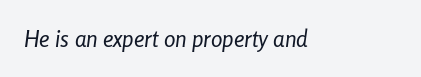
On a weight scale, this lands at 450 or below. The horizontal fit of the characters is conventional and even. The glyphs are unaccompanied by any horizontal stroke below them. The lettering tilts uniformly, giving the passage an italic look.
